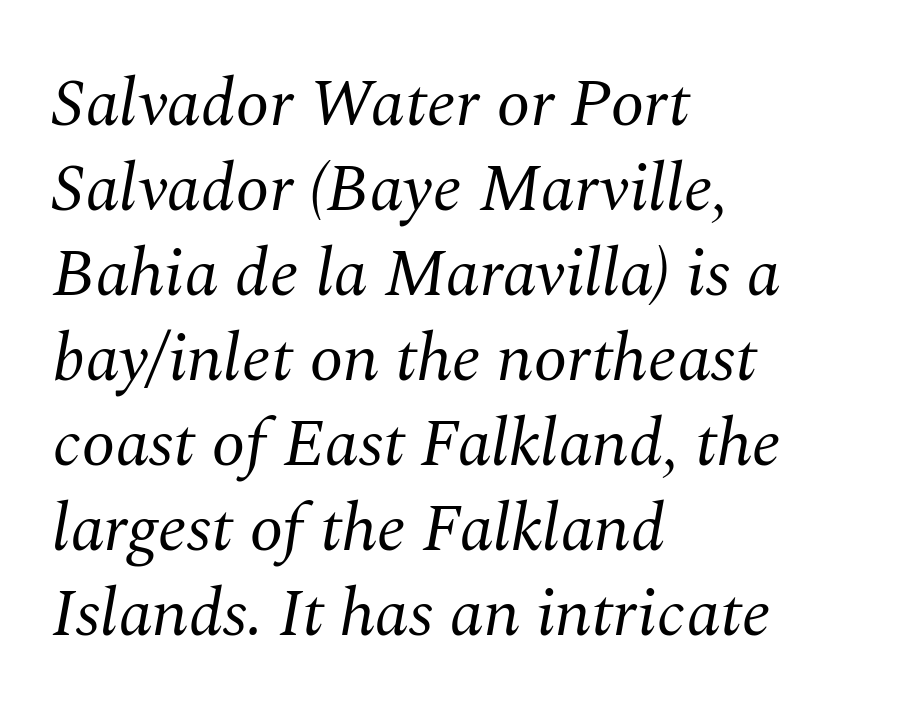
{"serif": "yes", "italic": "yes", "lean": "right", "slant_degrees": 10, "bold": "no", "weight": "regular", "width": "normal", "stroke_contrast": "medium", "x_height": "medium", "monospaced": "no", "underline": "no", "align": "left", "line_spacing": "normal", "line_spacing_ratio": 1.25, "letter_spacing": "normal", "letter_spacing_em": 0.0, "glyph_px": 68}
